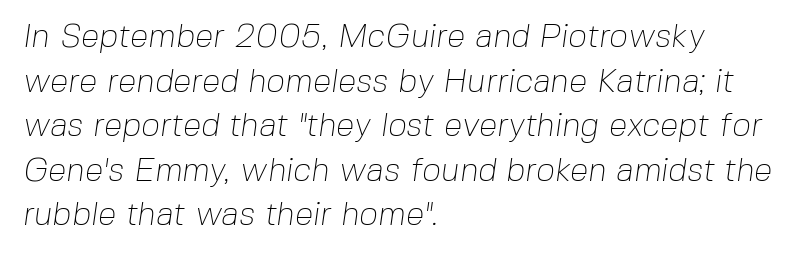
The image shows 33 px thin sans-serif type; set left-aligned, normal line spacing (1.35x), normal letter spacing, not underlined; low stroke contrast and a medium x-height.
